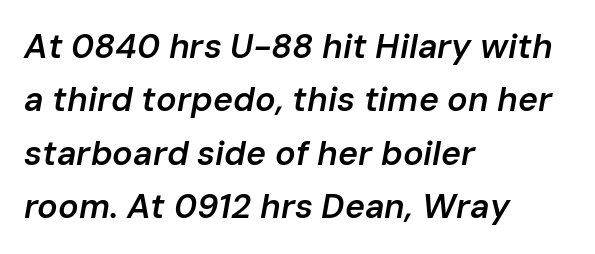
The image shows 34 px semibold type, italic (leaning right); set left-aligned, normal line spacing (1.57x), normal letter spacing, not underlined; low stroke contrast and a medium x-height.
